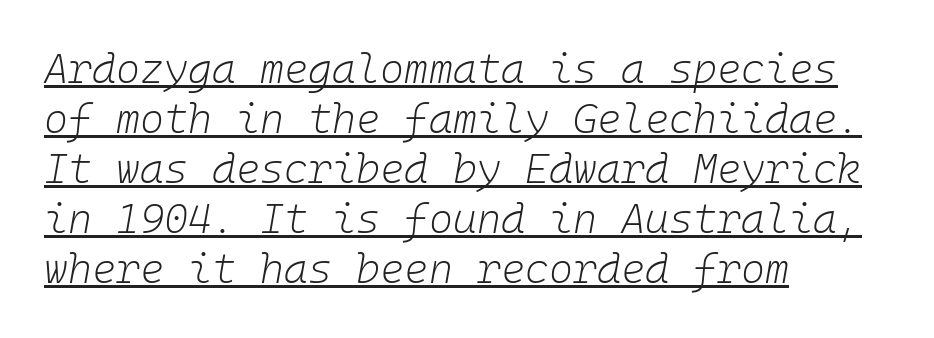
{"italic": "yes", "lean": "right", "slant_degrees": 10, "bold": "no", "weight": "light", "width": "normal", "stroke_contrast": "low", "x_height": "medium", "monospaced": "yes", "underline": "yes", "align": "left", "line_spacing_ratio": 1.22, "letter_spacing": "normal", "letter_spacing_em": 0.0, "glyph_px": 41}
